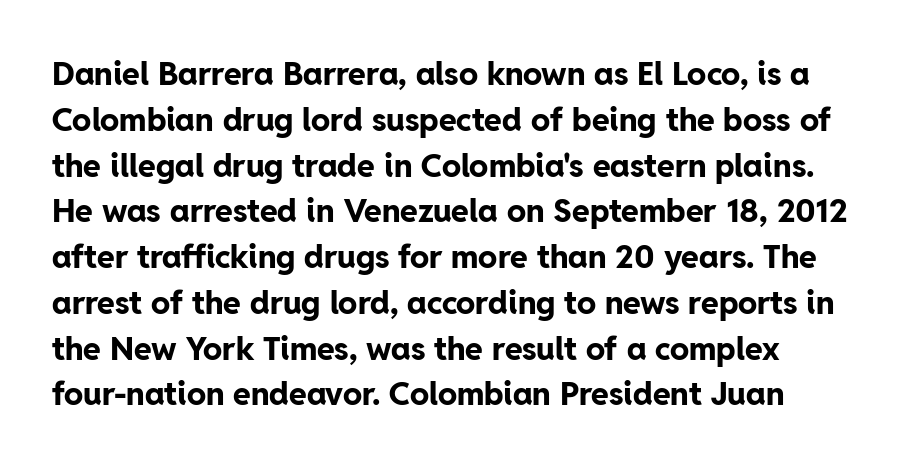
Q: Is the text bold? A: Yes.
Q: Is the text italic (slanted)? A: No, it is upright.
Q: Is the typeface a serif or a sans-serif typeface? A: Sans-serif.
Q: Is the text underlined? A: No.
Q: Is the spacing between letters normal or unusually wide? A: Normal.
Q: Is the spacing between lines tight, normal or loose? A: Normal.
Q: Width (condensed, normal, or wide)? A: Normal.
Q: Stroke contrast? A: Low.
Q: x-height? A: Medium.
Q: Monospaced? A: No.
